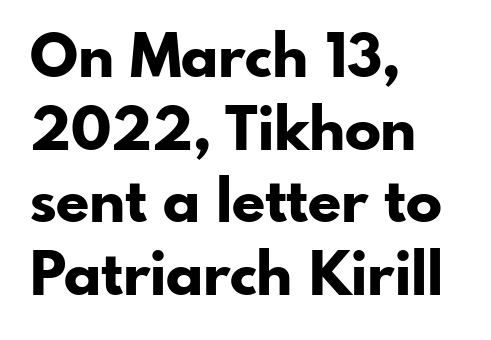
{"serif": "no", "italic": "no", "bold": "yes", "weight": "bold", "width": "normal", "stroke_contrast": "low", "x_height": "small", "monospaced": "no", "underline": "no", "align": "left", "line_spacing_ratio": 1.21, "letter_spacing": "normal", "letter_spacing_em": 0.0, "glyph_px": 60}
